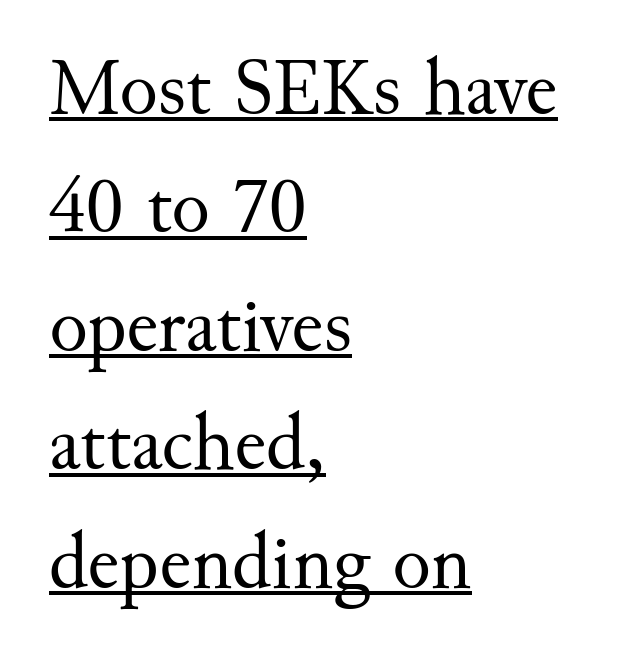
Q: Is the text bold? A: No.
Q: Is the text italic (slanted)? A: No, it is upright.
Q: Is the typeface a serif or a sans-serif typeface? A: Serif.
Q: Is the text underlined? A: Yes.
Q: How is the paragraph aligned? A: Left-aligned.
Q: Is the spacing between letters normal or unusually wide? A: Normal.
Q: Is the spacing between lines tight, normal or loose? A: Normal.
Q: Width (condensed, normal, or wide)? A: Normal.
Q: Stroke contrast? A: Medium.
Q: x-height? A: Small.
Q: Monospaced? A: No.
